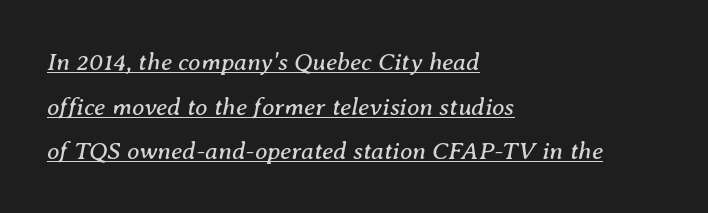
The rendering uses the underline text-decoration. Between one letter and the next there's only the usual sliver of space. Quick note: italic. One-word summary of the alignment: left. Weight class: somewhere from thin through regular.
